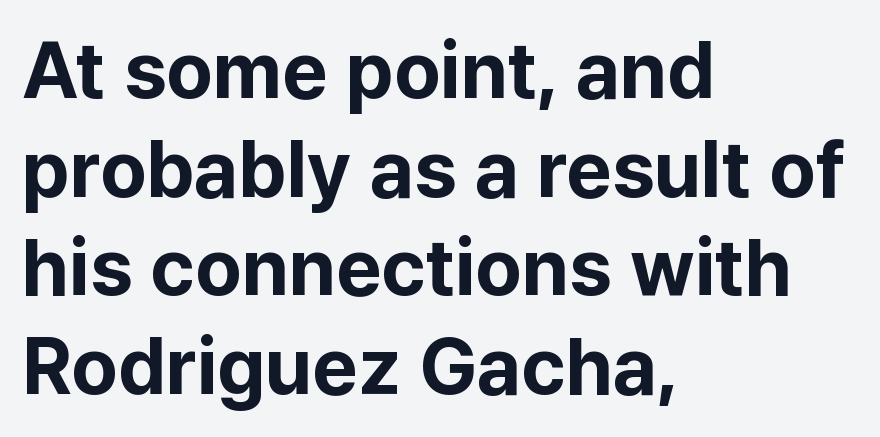
In terms of posture, this sample is upright. The passage shown stacks its lines at a standard gap. Plenty of ink on the page — the face is bold. All the whitespace from short lines collects on the right.
